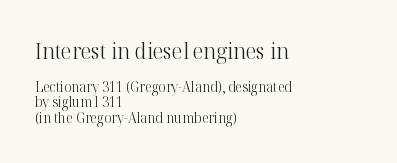
Q: Is the text bold? A: No.
Q: Is the text italic (slanted)? A: No, it is upright.
Q: Is the text underlined? A: No.
Q: How is the paragraph aligned? A: Left-aligned.
Q: Is the spacing between letters normal or unusually wide? A: Normal.
Q: Is the spacing between lines tight, normal or loose? A: Tight.
Q: Which block of text is set in a larger size, the first (top) or the second (bottom)? A: The first (top) one.
